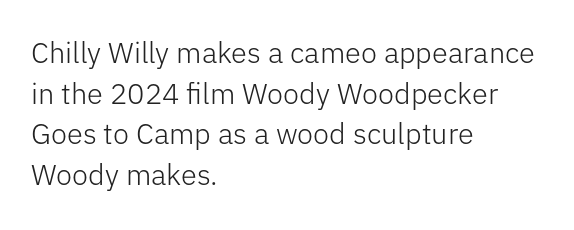
Left-aligned paragraph, ragged on the right. In terms of letterform style, serifs are entirely absent. The font is comparable to plain body text, perhaps lighter. Do the letters lean? They stand straight. Here the designer chose a conventional face with non-uniform glyph widths. A clean baseline with only descenders dipping below it.
